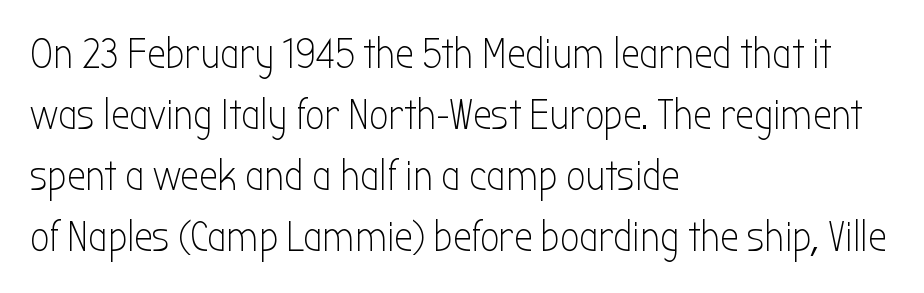
Q: Is the text bold? A: No.
Q: Is the text italic (slanted)? A: No, it is upright.
Q: Is the typeface a serif or a sans-serif typeface? A: Sans-serif.
Q: Is the text underlined? A: No.
Q: How is the paragraph aligned? A: Left-aligned.
Q: Is the spacing between letters normal or unusually wide? A: Normal.
Q: Is the spacing between lines tight, normal or loose? A: Normal.
Q: Width (condensed, normal, or wide)? A: Condensed.
Q: Stroke contrast? A: Low.
Q: x-height? A: Medium.
Q: Monospaced? A: No.
